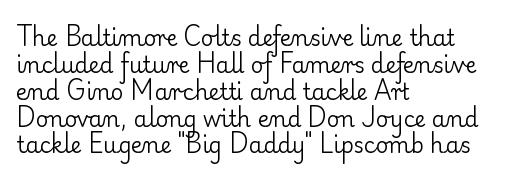
Q: Is the text bold? A: No.
Q: Is the text italic (slanted)? A: No, it is upright.
Q: Is the text underlined? A: No.
Q: How is the paragraph aligned? A: Left-aligned.
Q: Is the spacing between letters normal or unusually wide? A: Normal.
